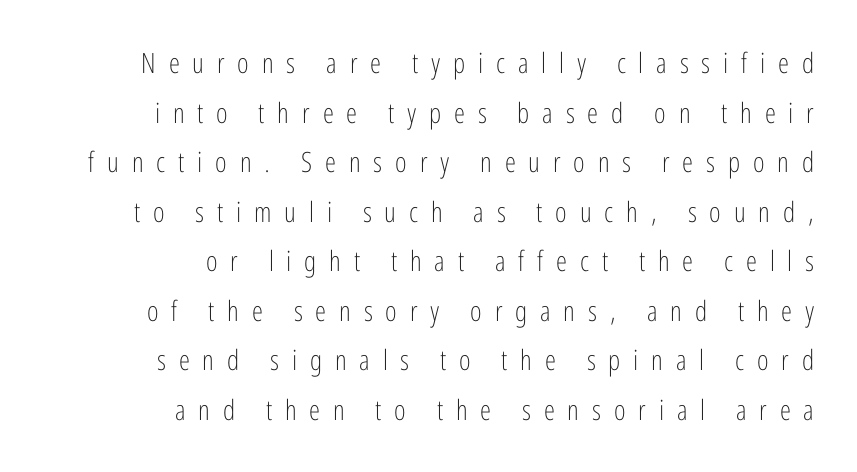
{"serif": "no", "italic": "no", "bold": "no", "weight": "light", "width": "condensed", "stroke_contrast": "low", "x_height": "medium", "monospaced": "no", "underline": "no", "align": "right", "line_spacing_ratio": 1.77, "letter_spacing": "wide", "letter_spacing_em": 0.46, "glyph_px": 28}
